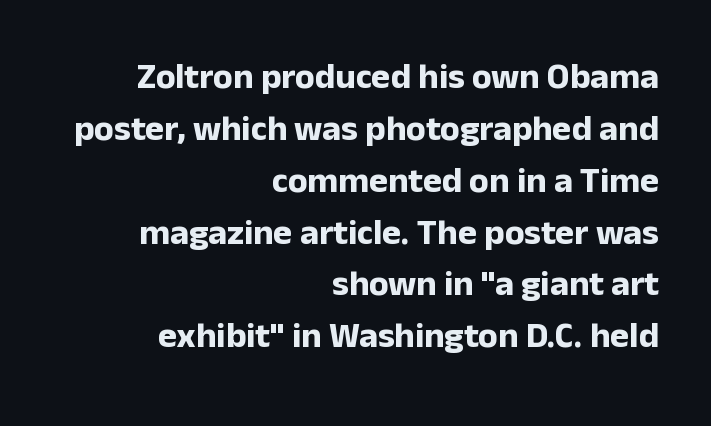
The image shows 36 px bold sans-serif type, upright; set right-aligned, normal line spacing (1.44x), normal letter spacing, not underlined; low stroke contrast and a medium x-height.
